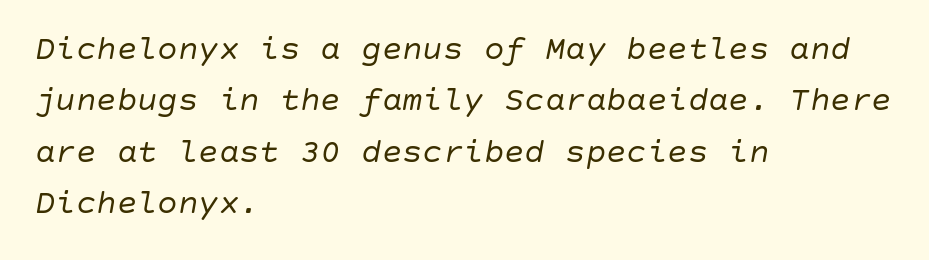
Q: Is the text bold? A: No.
Q: Is the text italic (slanted)? A: Yes, it leans right by about 10 degrees.
Q: Is the text underlined? A: No.
Q: How is the paragraph aligned? A: Left-aligned.
Q: Is the spacing between letters normal or unusually wide? A: Normal.
Q: Is the spacing between lines tight, normal or loose? A: Normal.
Q: Width (condensed, normal, or wide)? A: Normal.
Q: Stroke contrast? A: Low.
Q: x-height? A: Large.
